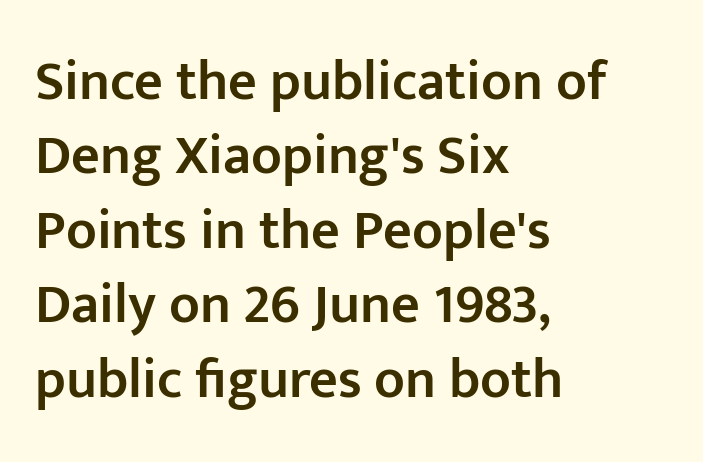
The image shows 56 px semibold sans-serif type, upright; set left-aligned, normal line spacing (1.33x), normal letter spacing, not underlined; low stroke contrast and a medium x-height.
